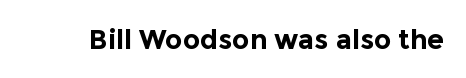
What stands out about the letter spacing? Nothing — it is the standard amount. No italicization has been applied; the sample stays upright. The gap between lines stays unmarked. Thick stems and heavy bowls — unmistakably bold.
